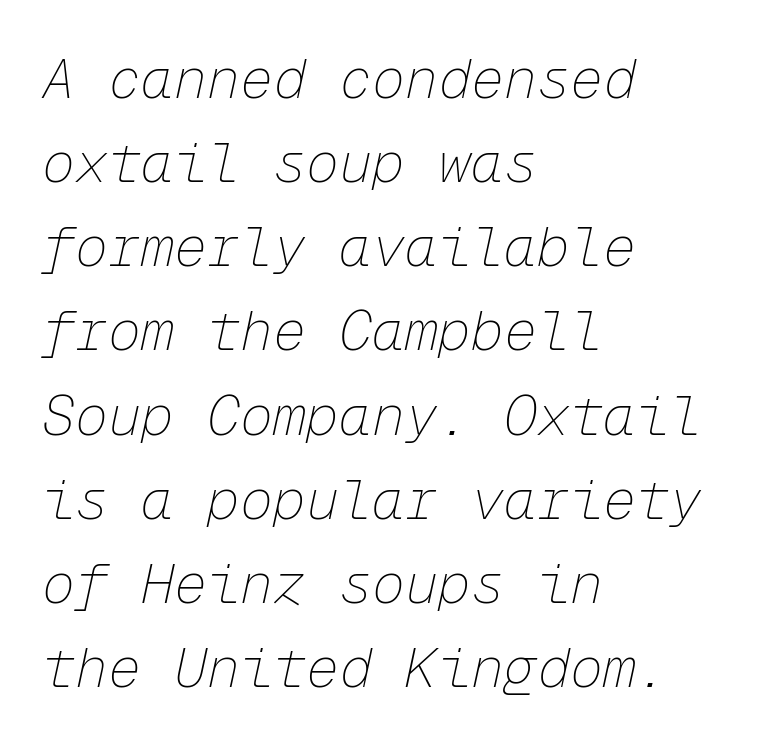
The image shows 55 px thin type, italic (leaning right), monospaced; set left-aligned, normal line spacing (1.53x), normal letter spacing, not underlined; low stroke contrast and a medium x-height.
